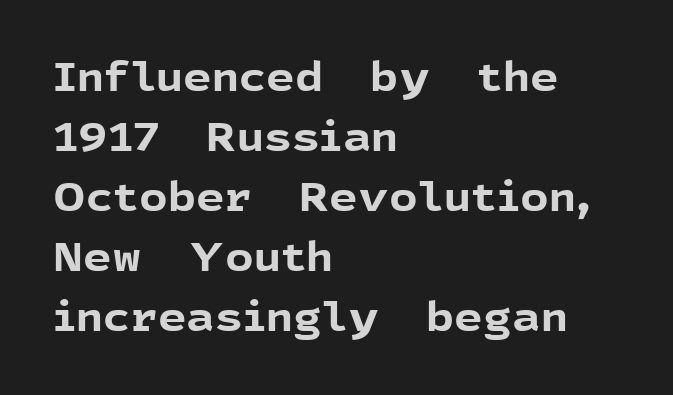
The image shows 40 px bold sans-serif type, upright; set left-aligned, normal line spacing (1.5x), normal letter spacing, not underlined; a medium x-height.
